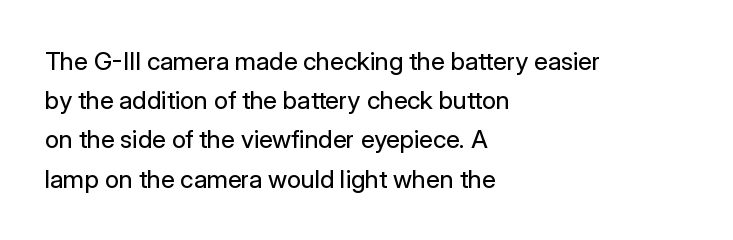
{"italic": "no", "bold": "no", "underline": "no", "align": "left", "line_spacing": "normal", "line_spacing_ratio": 1.57, "letter_spacing": "normal", "letter_spacing_em": 0.0, "glyph_px": 25}
